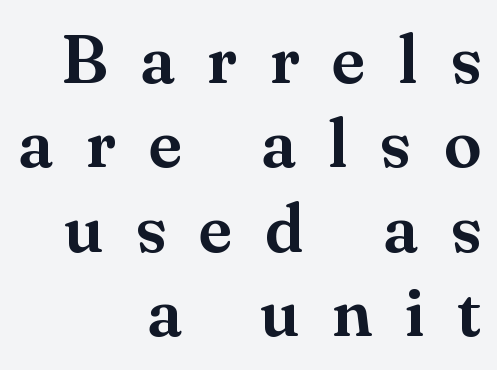
Caption: expanded tracking, letters set apart. The baseline area is clear. Does the type have serifs? Yes, each stem ends in a small foot. Think of a printed novel: that variable character pitch is what you see here. The typography opts for an upright posture over an oblique one.
